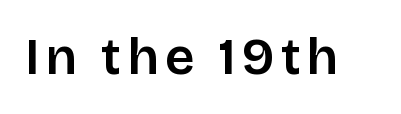
The letters carry no serifs — their stems end cleanly without finishing strokes. A typesetter would mark this as roman, not italic. Its strokes are somewhat broadened, the hallmark of semibold type. Bare-footed words on every line. The passage shown is typed in a proportional face where columns would drift.
